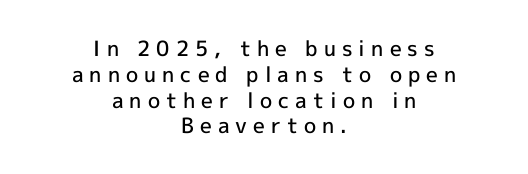
The image shows 21 px text type, upright; set centered, line spacing 1.23x, unusually wide letter spacing (+0.29 em), not underlined.
